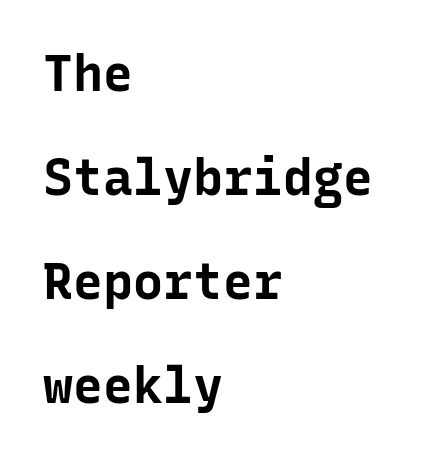
The image shows 50 px bold sans-serif type, upright, monospaced; set left-aligned, loose line spacing (2.08x), normal letter spacing, not underlined; low stroke contrast and a medium x-height.
